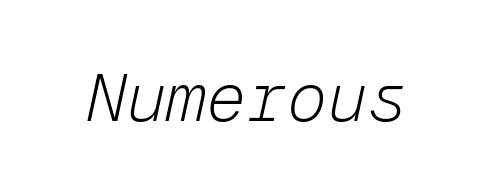
Q: Is the text bold? A: No.
Q: Is the text italic (slanted)? A: Yes, it leans right by about 12 degrees.
Q: Is the text underlined? A: No.
Q: Is the spacing between letters normal or unusually wide? A: Normal.
Q: Width (condensed, normal, or wide)? A: Normal.
Q: Stroke contrast? A: Low.
Q: x-height? A: Medium.
Q: Monospaced? A: Yes.
